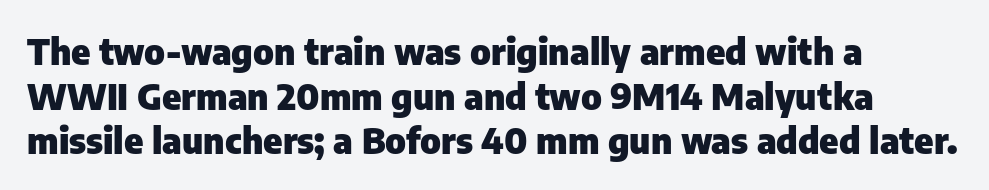
{"serif": "no", "italic": "no", "bold": "yes", "weight": "heavy", "width": "normal", "stroke_contrast": "low", "x_height": "medium", "monospaced": "no", "underline": "no", "align": "left", "line_spacing_ratio": 1.24, "letter_spacing": "normal", "letter_spacing_em": 0.0, "glyph_px": 36}
